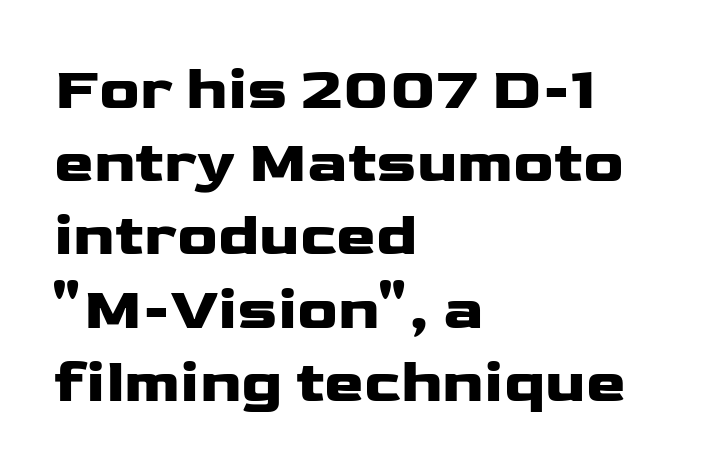
{"serif": "no", "italic": "no", "bold": "yes", "weight": "heavy", "width": "wide", "stroke_contrast": "low", "x_height": "medium", "monospaced": "no", "underline": "no", "align": "left", "line_spacing_ratio": 1.22, "letter_spacing": "normal", "letter_spacing_em": 0.0, "glyph_px": 60}
